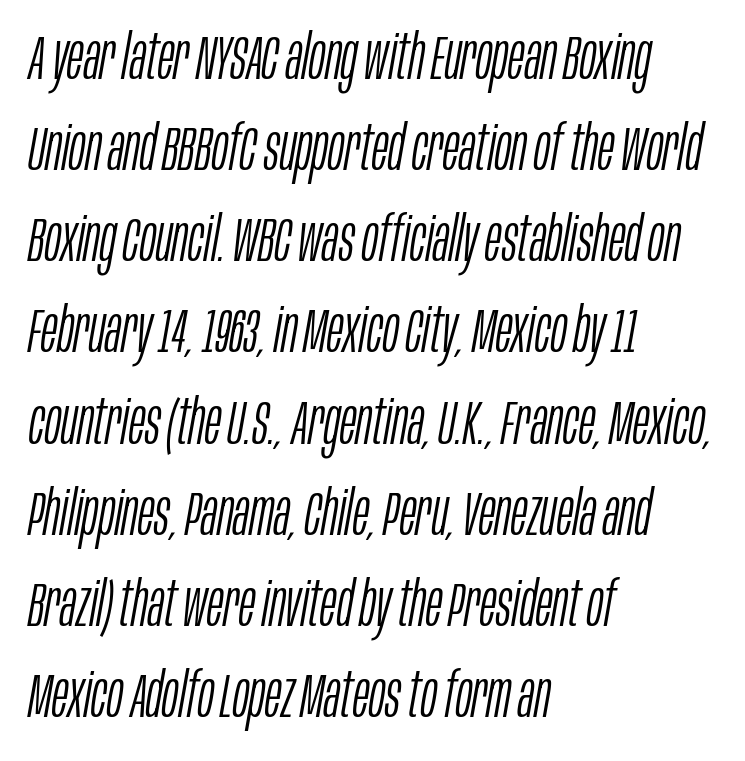
Here the designer chose a conventional face with non-uniform glyph widths. These lines sit exactly where default settings would place them. Emphasis-style slanted type is in use. The typeface has the unassuming heft of standard copy or less.
